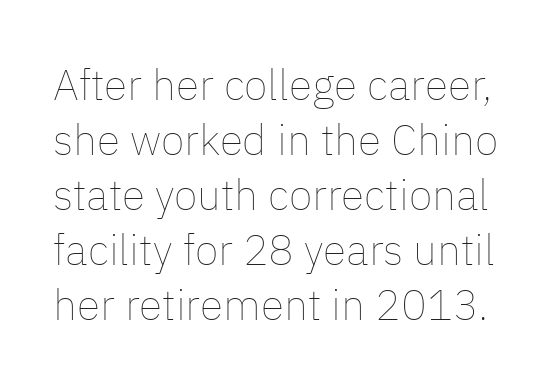
Q: Is the text bold? A: No.
Q: Is the text italic (slanted)? A: No, it is upright.
Q: Is the text underlined? A: No.
Q: Is the spacing between letters normal or unusually wide? A: Normal.
Q: Is the spacing between lines tight, normal or loose? A: Normal.
Q: Width (condensed, normal, or wide)? A: Normal.
Q: Stroke contrast? A: Low.
Q: x-height? A: Medium.
Q: Monospaced? A: No.
